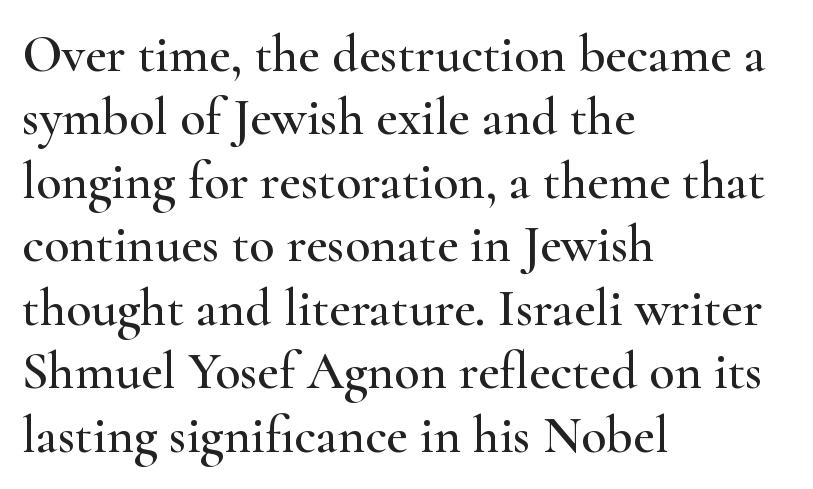
No italicization has been applied; the sample stays upright. In terms of letterform style, serifs are clearly present. The gaps between neighbouring characters are ordinary and unremarkable. Is this a fixed-width face? No — the glyphs have proportional, varying widths. Check under the words: just untouched page. Line starts are locked; line ends wander.
